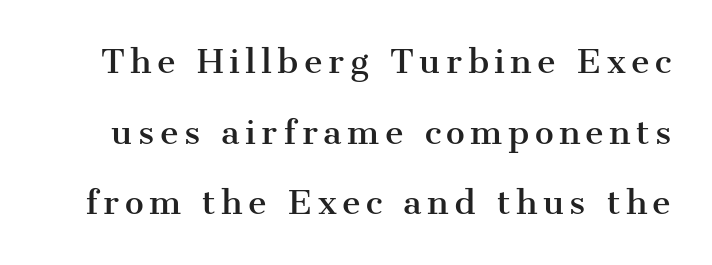
The passage shown is typed in a proportional face where columns would drift. You can tell from the footed stems that serif type was used. Designer's note — italics off, roman on. A clean baseline with only descenders dipping below it. The line-height multiplier appears high, well above default.
